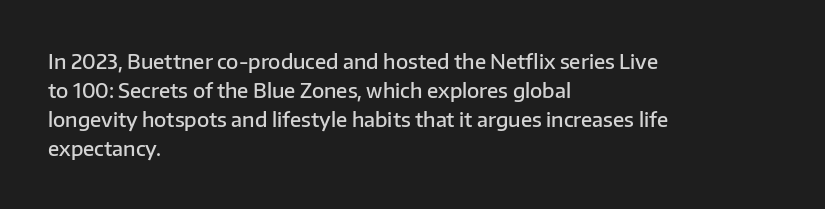
Q: Is the text bold? A: Semi-bold.
Q: Is the text italic (slanted)? A: No, it is upright.
Q: Is the text underlined? A: No.
Q: How is the paragraph aligned? A: Left-aligned.
Q: Is the spacing between letters normal or unusually wide? A: Normal.
Q: Is the spacing between lines tight, normal or loose? A: Normal.
